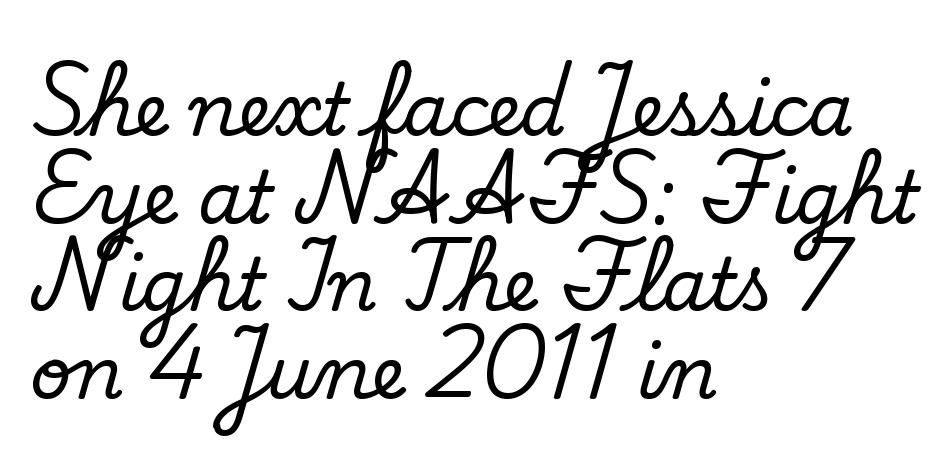
Descender tails drop into unmarked territory. One-word summary of the alignment: left. Here the glyphs are tracked normally, forming tight word shapes. Character widths vary here, with narrow letters taking less room than wide ones. Observe the serifs anchoring each vertical stroke in this sample.
